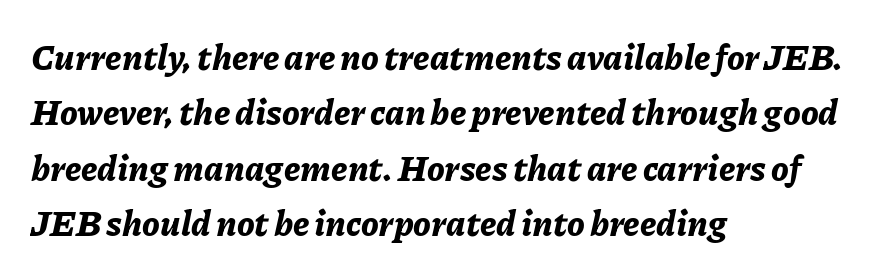
Q: Is the text bold? A: Yes.
Q: Is the text italic (slanted)? A: Yes, it leans right by about 11 degrees.
Q: Is the text underlined? A: No.
Q: How is the paragraph aligned? A: Left-aligned.
Q: Is the spacing between letters normal or unusually wide? A: Normal.
Q: Is the spacing between lines tight, normal or loose? A: Normal.
Q: Width (condensed, normal, or wide)? A: Normal.
Q: Stroke contrast? A: Low.
Q: x-height? A: Medium.
Q: Monospaced? A: No.
